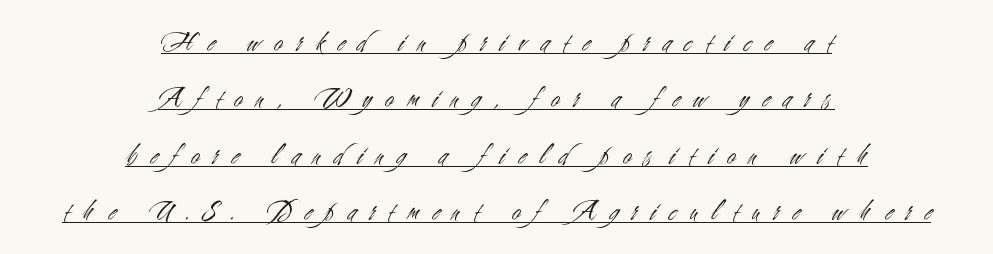
Q: Is the text bold? A: No.
Q: Is the text italic (slanted)? A: Yes.
Q: Is the typeface a serif or a sans-serif typeface? A: Sans-serif.
Q: Is the text underlined? A: Yes.
Q: How is the paragraph aligned? A: Centered.
Q: Is the spacing between letters normal or unusually wide? A: Unusually wide.
Q: Width (condensed, normal, or wide)? A: Condensed.
Q: Stroke contrast? A: Medium.
Q: x-height? A: Small.
Q: Monospaced? A: No.
